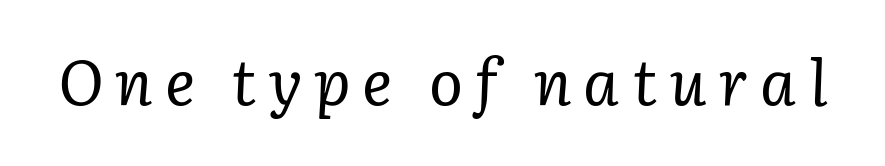
{"serif": "yes", "italic": "yes", "lean": "right", "slant_degrees": 3, "bold": "no", "weight": "regular", "width": "normal", "stroke_contrast": "low", "x_height": "medium", "monospaced": "no", "underline": "no", "glyph_px": 63}
